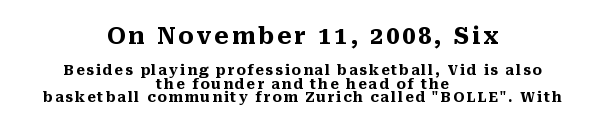
Q: Is the text bold? A: Yes.
Q: Is the text italic (slanted)? A: No, it is upright.
Q: Is the text underlined? A: No.
Q: How is the paragraph aligned? A: Centered.
Q: Is the spacing between lines tight, normal or loose? A: Tight.
Q: Which block of text is set in a larger size, the first (top) or the second (bottom)? A: The first (top) one.
